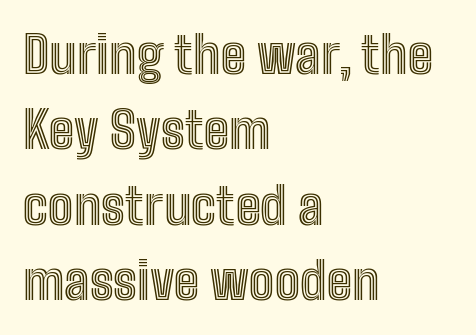
The image shows 51 px condensed type, upright; set left-aligned, normal line spacing (1.48x), normal letter spacing, not underlined; a medium x-height.
